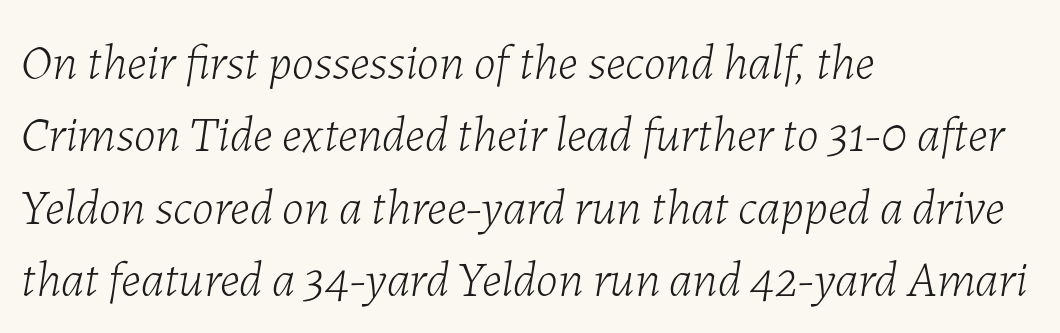
The strip under each line holds only bare page. Compared with a centered layout, this one pins lines to the left instead. Is the stroke heavy? The answer is a plain regular-or-lighter. The specimen reads as italic at a glance. Look at the tracking — it's just the regular setting, nothing added.
